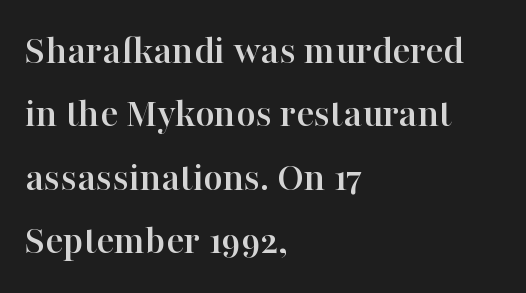
Q: Is the text italic (slanted)? A: No, it is upright.
Q: Is the typeface a serif or a sans-serif typeface? A: Serif.
Q: Is the text underlined? A: No.
Q: How is the paragraph aligned? A: Left-aligned.
Q: Is the spacing between letters normal or unusually wide? A: Normal.
Q: Is the spacing between lines tight, normal or loose? A: Normal.
Q: Width (condensed, normal, or wide)? A: Normal.
Q: Stroke contrast? A: High.
Q: x-height? A: Medium.
Q: Monospaced? A: No.
